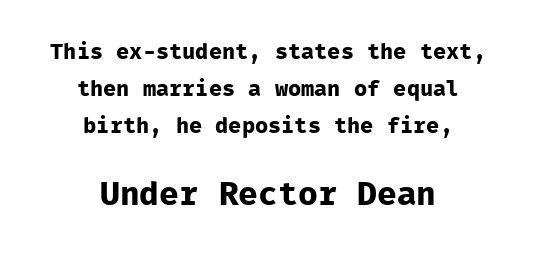
The image shows 33 px bold sans-serif type, upright, monospaced; set centered, normal line spacing (1.69x), normal letter spacing, not underlined; the second (bottom) block is 1.5x larger; low stroke contrast and a medium x-height.
